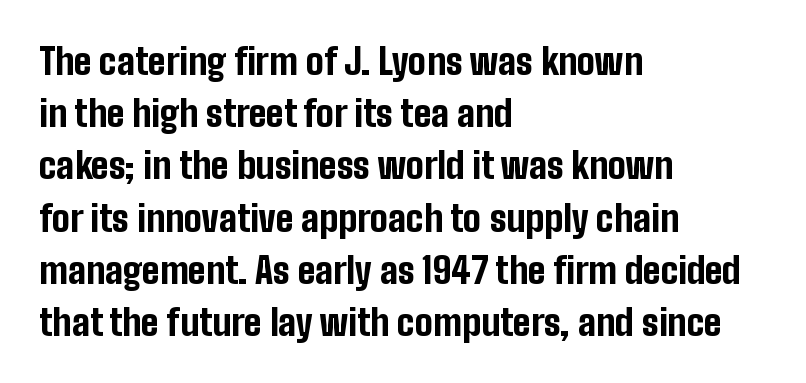
The face used here is rendered with its standard letterfit. The face used here has the dense, thick strokes of a bold. Does the lettering tilt? It doesn't — this is upright. Baseline-to-baseline distance is the conventional proportion of letter height. These lines are composed in type without serifs. Where is the straight margin? On the left.
